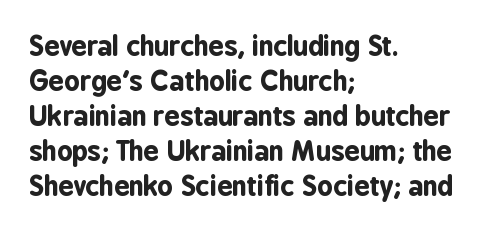
The image shows 27 px bold type, upright; set left-aligned, normal line spacing (1.3x), normal letter spacing, not underlined.
